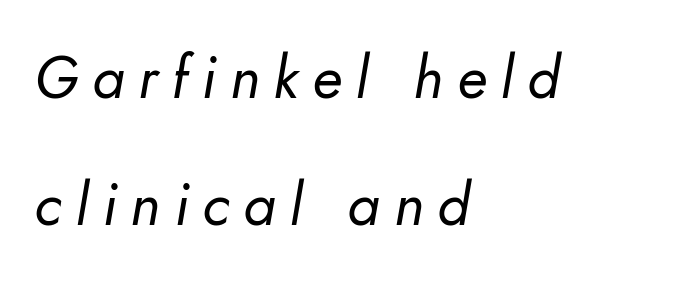
Q: Is the text bold? A: No.
Q: Is the text italic (slanted)? A: Yes, it leans right by about 10 degrees.
Q: Is the text underlined? A: No.
Q: How is the paragraph aligned? A: Left-aligned.
Q: Is the spacing between letters normal or unusually wide? A: Unusually wide.
Q: Is the spacing between lines tight, normal or loose? A: Loose.
Q: Width (condensed, normal, or wide)? A: Normal.
Q: Stroke contrast? A: Low.
Q: x-height? A: Small.
Q: Monospaced? A: No.
